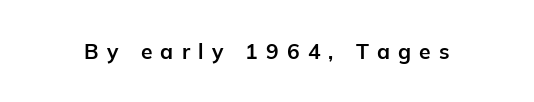
Q: Is the text bold? A: Yes.
Q: Is the text italic (slanted)? A: No, it is upright.
Q: Is the text underlined? A: No.
Q: Is the spacing between letters normal or unusually wide? A: Unusually wide.
